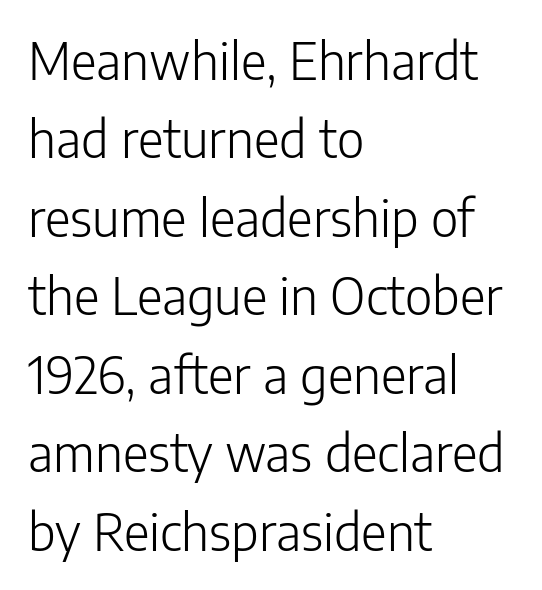
Q: Is the text bold? A: No.
Q: Is the text italic (slanted)? A: No, it is upright.
Q: Is the typeface a serif or a sans-serif typeface? A: Sans-serif.
Q: Is the text underlined? A: No.
Q: How is the paragraph aligned? A: Left-aligned.
Q: Is the spacing between letters normal or unusually wide? A: Normal.
Q: Is the spacing between lines tight, normal or loose? A: Normal.
Q: Width (condensed, normal, or wide)? A: Normal.
Q: Stroke contrast? A: Low.
Q: x-height? A: Medium.
Q: Monospaced? A: No.
